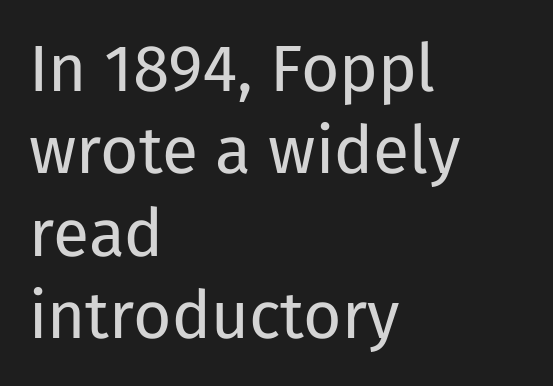
Each letter keeps its own natural width here, so spacing adapts to shape. I'd call this a sans setting — the letters go barefoot. No extra ink here — the face is not bold. The letters stand straight up with perfectly vertical stems.
